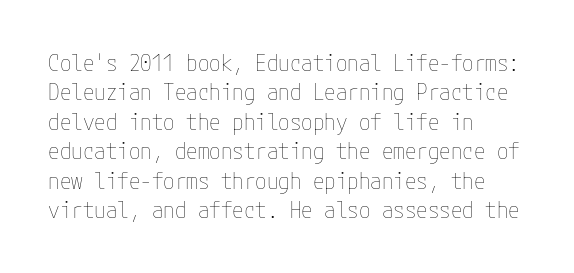
It's the straight-up-and-down kind of type. The face used here is rendered with its standard letterfit. The setting favours the left margin, as ordinary paragraphs usually do. This is not heavy type; no bold has been used. Interline gaps are of average width in this sample.
